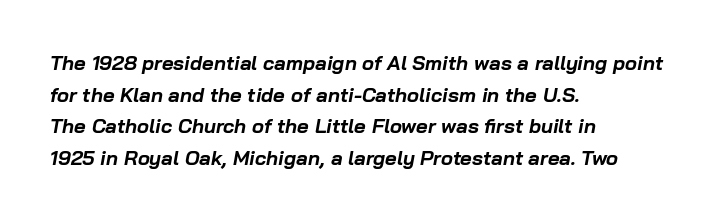
Each word holds together tightly as a unit, with standard inter-letter gaps. Does the weight exceed regular? Yes, all the way to bold. Decoration check: the copy has no underline. Students, observe: this is what conventionally led text looks like.
